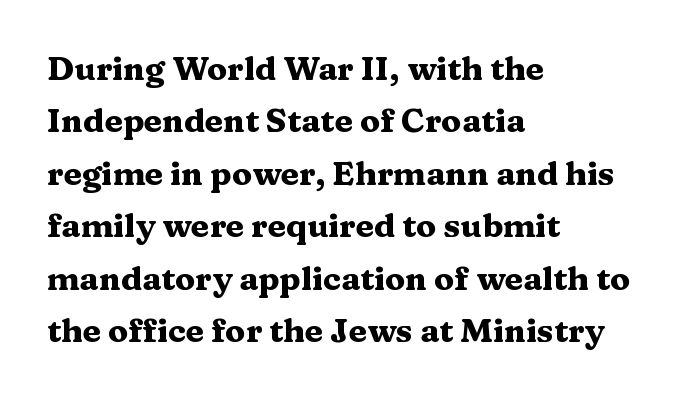
The image shows 33 px heavy, wide serif type, upright; set left-aligned, normal line spacing (1.59x), normal letter spacing, not underlined; medium stroke contrast and a medium x-height.
